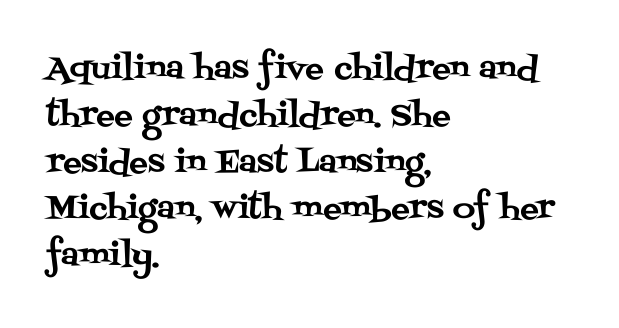
In terms of letterform style, serifs are clearly present. Compared with a centered layout, this one pins lines to the left instead. Is there any slant? The stems are plumb. You could not count columns in this text — the font is proportionally spaced. Each word holds together tightly as a unit, with standard inter-letter gaps.
